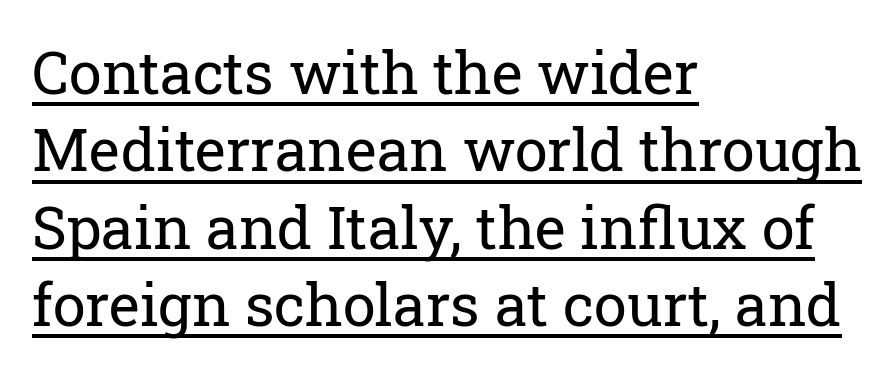
The image shows 59 px regular-weight serif type, upright; set left-aligned, normal line spacing (1.31x), normal letter spacing, underlined; low stroke contrast and a medium x-height.
